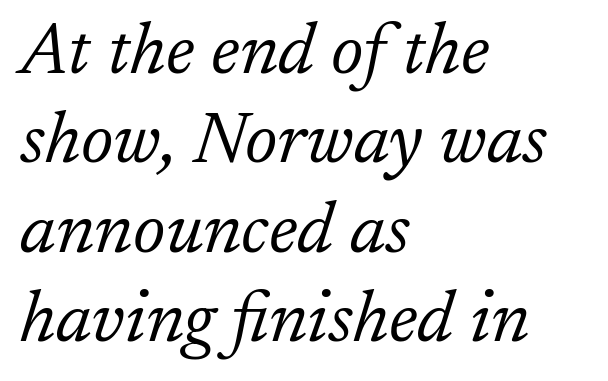
Q: Is the text bold? A: No.
Q: Is the text italic (slanted)? A: Yes, it leans right by about 17 degrees.
Q: Is the typeface a serif or a sans-serif typeface? A: Serif.
Q: Is the text underlined? A: No.
Q: How is the paragraph aligned? A: Left-aligned.
Q: Is the spacing between letters normal or unusually wide? A: Normal.
Q: Width (condensed, normal, or wide)? A: Normal.
Q: Stroke contrast? A: Low.
Q: x-height? A: Medium.
Q: Monospaced? A: No.
